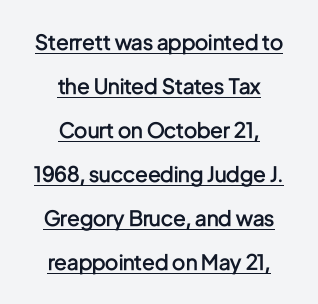
Q: Is the text bold? A: Semi-bold.
Q: Is the text italic (slanted)? A: No, it is upright.
Q: Is the text underlined? A: Yes.
Q: How is the paragraph aligned? A: Centered.
Q: Is the spacing between letters normal or unusually wide? A: Normal.
Q: Is the spacing between lines tight, normal or loose? A: Loose.
